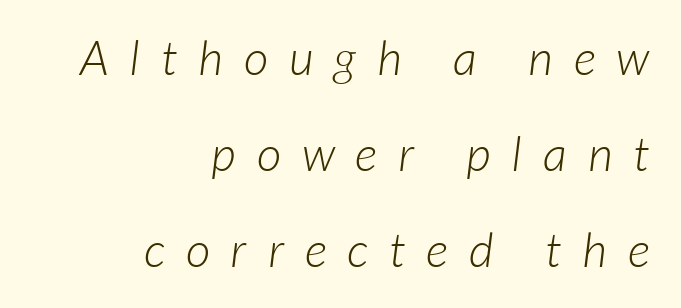
A sans-serif font was chosen for this passage. Is the type heavy? It reads as light-to-regular instead. Leading: increased. These lines have a slow, spaced-out rhythm from letter to letter.
